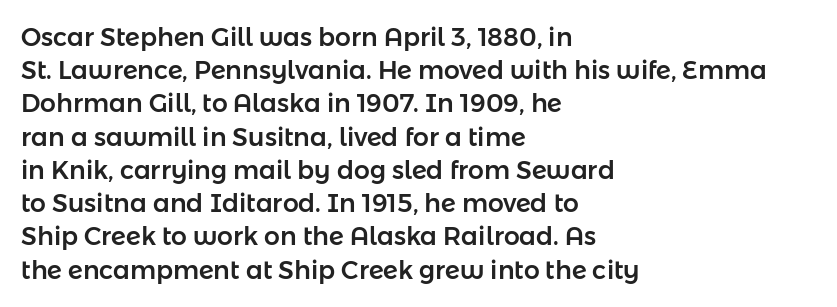
The image shows 25 px text type, upright; set left-aligned, normal line spacing (1.33x), normal letter spacing, not underlined.
